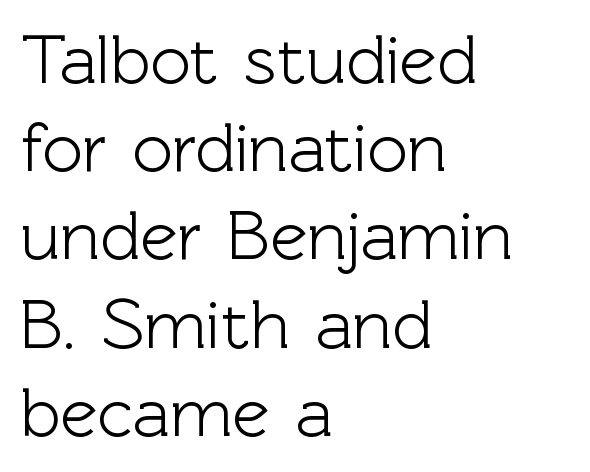
The image shows 70 px sans-serif type, upright; set left-aligned, normal line spacing (1.26x), normal letter spacing, not underlined; a medium x-height.
